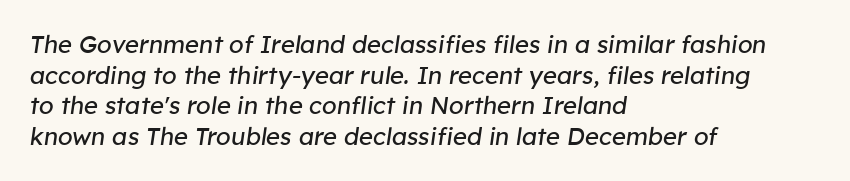
No heavy texture on the line: the type isn't bold. The specimen omits any rule beneath the text block's lines. A typesetter would mark this as italic. The line texture is even and compact thanks to regular tracking. The paragraph shown leans on its left margin. Summary of vertical rhythm: regular, with standard interline spacing.
